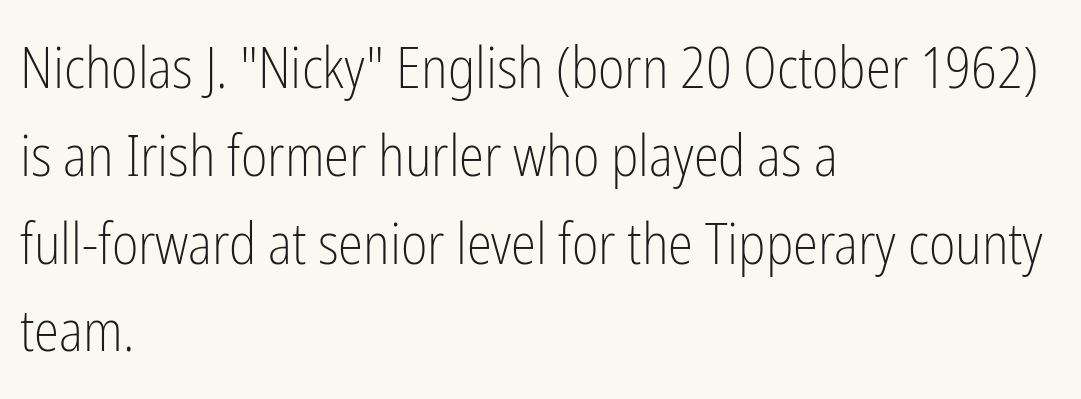
Ordinary non-slanted type is in use. Note the varied advance widths — an 'i' is clearly narrower than an 'm'. Heft: none added — not bold. Regular leading. Glyph-to-glyph distance matches everyday printed text. This is sans-serif lettering, the kind often seen on screens and signage.
